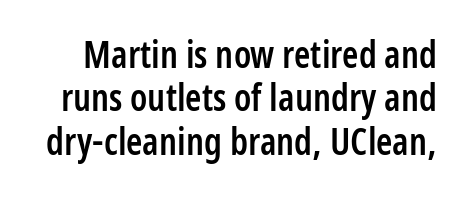
{"serif": "no", "italic": "no", "bold": "semi", "weight": "semibold", "width": "condensed", "stroke_contrast": "low", "x_height": "medium", "monospaced": "no", "underline": "no", "line_spacing_ratio": 1.17, "letter_spacing": "normal", "letter_spacing_em": 0.0, "glyph_px": 37}
